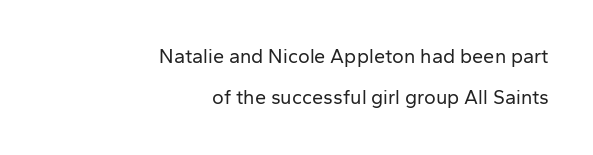
Q: Is the text bold? A: No.
Q: Is the text italic (slanted)? A: No, it is upright.
Q: Is the text underlined? A: No.
Q: How is the paragraph aligned? A: Right-aligned.
Q: Is the spacing between letters normal or unusually wide? A: Normal.
Q: Is the spacing between lines tight, normal or loose? A: Loose.
